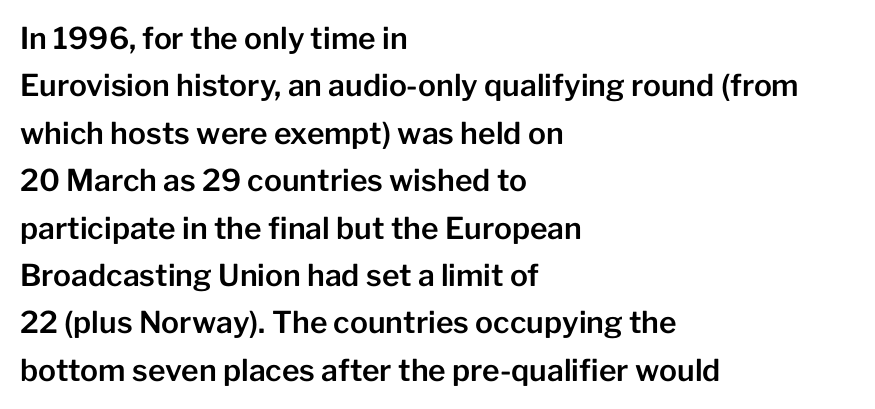
Descenders hang freely into open space. The letters advance in unequal steps, a hallmark of proportional type. A typesetter would call this leading conventional body-copy spacing. Style check: upright.
